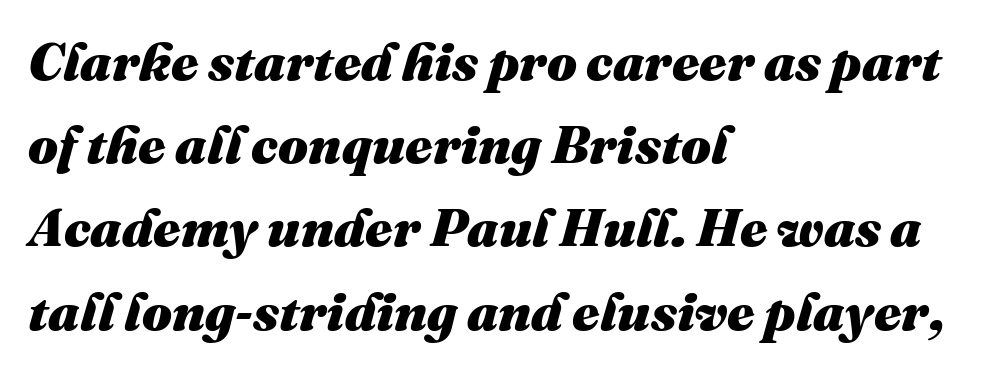
Q: Is the text bold? A: Yes.
Q: Is the text italic (slanted)? A: Yes, it leans right by about 16 degrees.
Q: Is the text underlined? A: No.
Q: How is the paragraph aligned? A: Left-aligned.
Q: Is the spacing between letters normal or unusually wide? A: Normal.
Q: Is the spacing between lines tight, normal or loose? A: Normal.
Q: Width (condensed, normal, or wide)? A: Normal.
Q: Stroke contrast? A: Medium.
Q: x-height? A: Medium.
Q: Monospaced? A: No.
